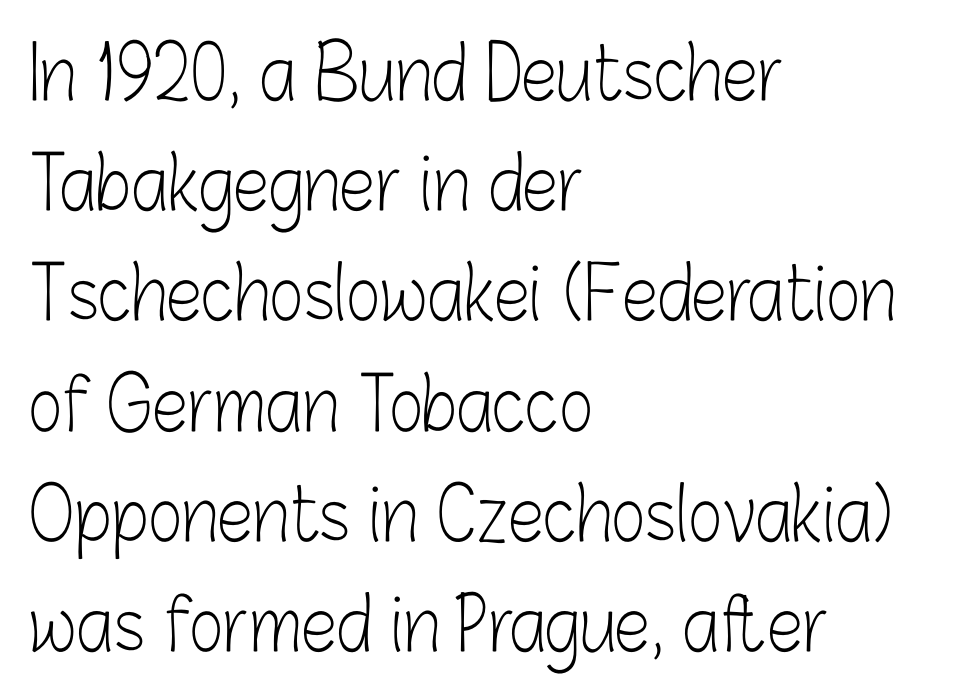
How would I describe the line gaps? Plain and ordinary. The glyphs in this specimen are sans serif. Each letter keeps its own natural width here, so spacing adapts to shape. Casual observation: everything's shoved over to the left. Tracking here is standard; glyphs follow each other at the usual distance. The glyphs are unaccompanied by any horizontal stroke below them.
